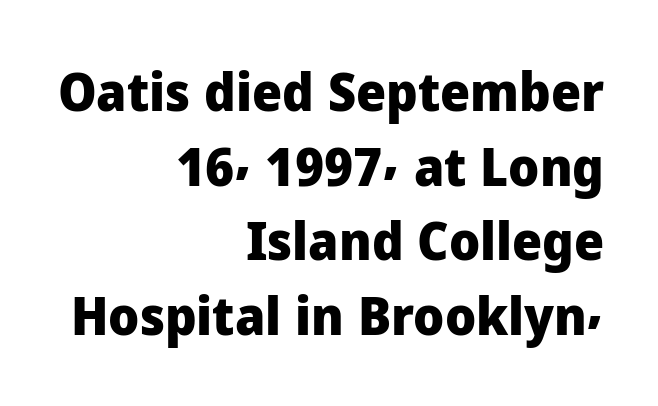
The image shows 53 px heavy sans-serif type, upright; set right-aligned, normal line spacing (1.41x), normal letter spacing, not underlined; low stroke contrast and a medium x-height.
